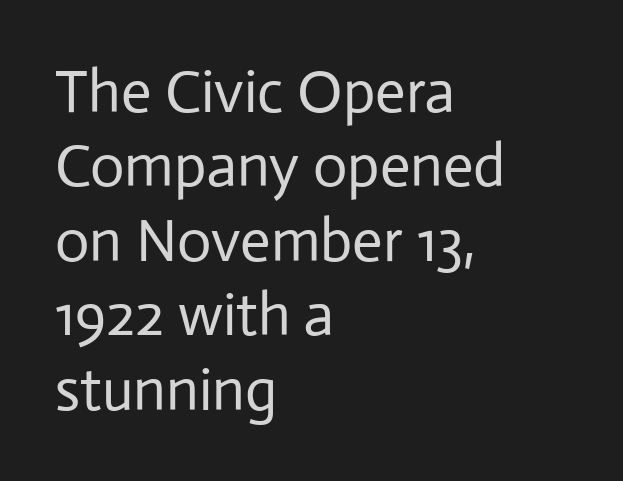
{"serif": "no", "italic": "no", "bold": "no", "weight": "regular", "width": "normal", "stroke_contrast": "low", "x_height": "medium", "monospaced": "no", "underline": "no", "align": "left", "line_spacing_ratio": 1.24, "letter_spacing": "normal", "letter_spacing_em": 0.0, "glyph_px": 60}
